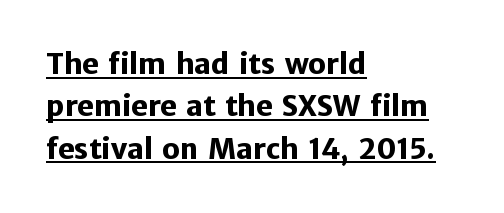
{"serif": "no", "italic": "no", "bold": "yes", "weight": "heavy", "width": "normal", "stroke_contrast": "low", "x_height": "medium", "monospaced": "no", "underline": "yes", "align": "left", "line_spacing": "normal", "line_spacing_ratio": 1.51, "letter_spacing": "normal", "letter_spacing_em": 0.0, "glyph_px": 28}
